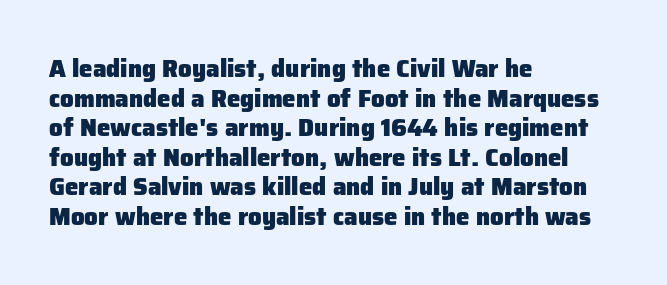
{"italic": "no", "bold": "yes", "underline": "no", "align": "left", "line_spacing_ratio": 1.23, "letter_spacing": "normal", "letter_spacing_em": 0.0, "glyph_px": 24}
